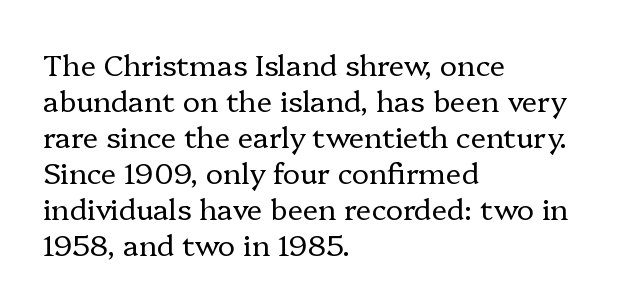
The image shows 29 px regular-weight serif type, upright; set left-aligned, line spacing 1.24x, normal letter spacing, not underlined; low stroke contrast and a medium x-height.
